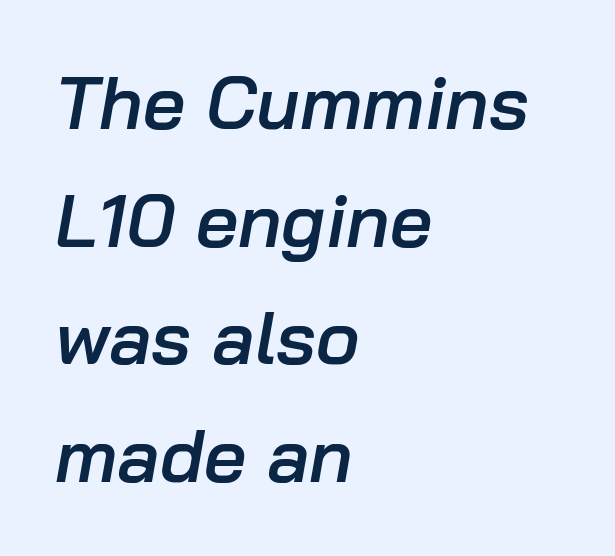
Check the space under the baseline: it is left empty. These lines are rendered in a variable-pitch font. The line-height multiplier appears to be the usual default. Letter spacing: default. The text carries the slant typical of an italic or oblique font. Typeset ragged right — the left edge is the straight one.
